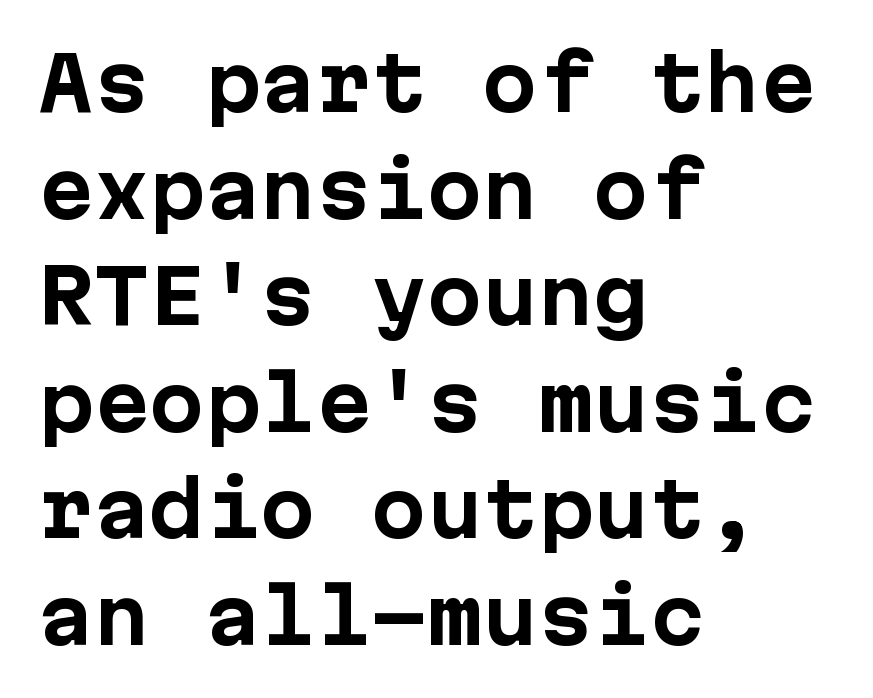
Q: Is the text bold? A: Yes.
Q: Is the text italic (slanted)? A: No, it is upright.
Q: Is the typeface a serif or a sans-serif typeface? A: Sans-serif.
Q: Is the text underlined? A: No.
Q: How is the paragraph aligned? A: Left-aligned.
Q: Is the spacing between letters normal or unusually wide? A: Normal.
Q: Is the spacing between lines tight, normal or loose? A: Normal.
Q: Width (condensed, normal, or wide)? A: Normal.
Q: Stroke contrast? A: Low.
Q: x-height? A: Medium.
